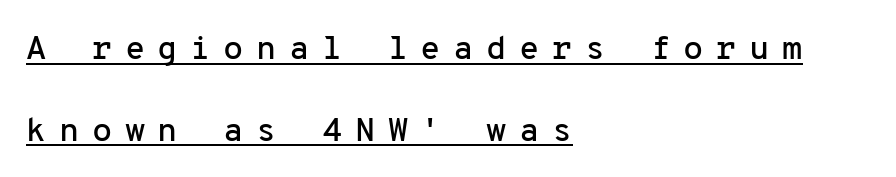
Q: Is the text italic (slanted)? A: No, it is upright.
Q: Is the typeface a serif or a sans-serif typeface? A: Sans-serif.
Q: Is the text underlined? A: Yes.
Q: How is the paragraph aligned? A: Left-aligned.
Q: Is the spacing between letters normal or unusually wide? A: Unusually wide.
Q: Is the spacing between lines tight, normal or loose? A: Loose.
Q: Width (condensed, normal, or wide)? A: Normal.
Q: Stroke contrast? A: Low.
Q: x-height? A: Medium.
Q: Monospaced? A: Yes.
